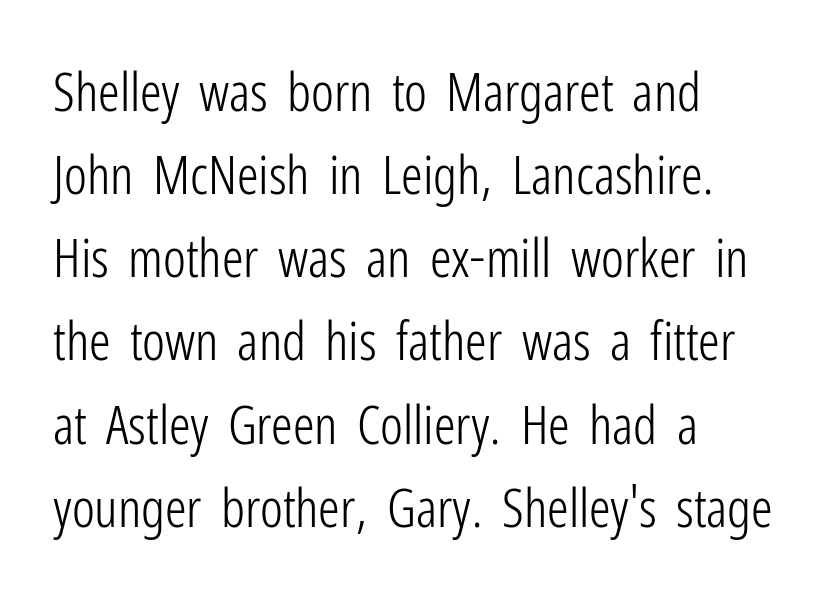
Which margin do the lines hug? The left one — the right edge is uneven. The specimen omits any rule beneath the text block's lines. These lines were composed using upright roman letters. Each new line begins a customary step beneath the previous one. Examine the stroke ends and you'll find no serifs. Note the varied advance widths — an 'i' is clearly narrower than an 'm'.
